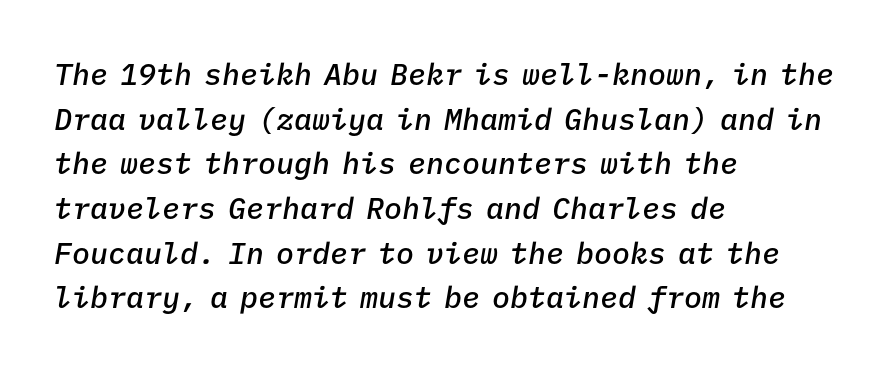
The image shows 30 px semibold type, italic (leaning right), monospaced; set left-aligned, normal line spacing (1.49x), normal letter spacing, not underlined; low stroke contrast and a medium x-height.
